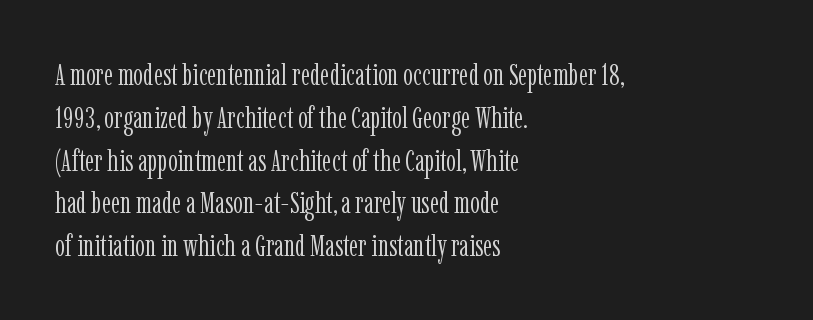
The image shows 31 px light, condensed serif type, upright; set left-aligned, normal line spacing (1.38x), normal letter spacing, not underlined; low stroke contrast and a medium x-height.
